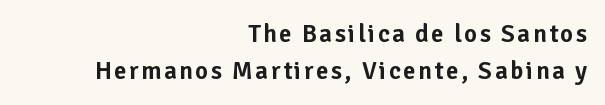
Q: Is the text italic (slanted)? A: No, it is upright.
Q: Is the text underlined? A: No.
Q: How is the paragraph aligned? A: Right-aligned.
Q: Is the spacing between lines tight, normal or loose? A: Normal.
